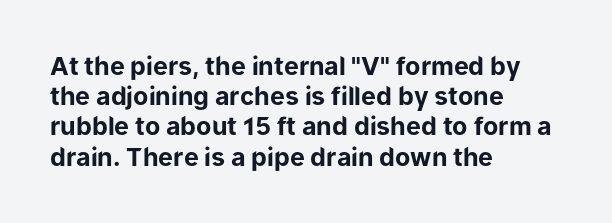
Q: Is the text bold? A: Yes.
Q: Is the text italic (slanted)? A: No, it is upright.
Q: Is the text underlined? A: No.
Q: How is the paragraph aligned? A: Left-aligned.
Q: Is the spacing between letters normal or unusually wide? A: Normal.
